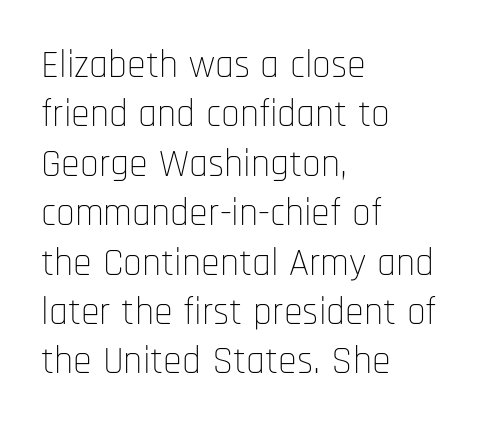
{"serif": "no", "italic": "no", "bold": "no", "weight": "thin", "width": "condensed", "stroke_contrast": "low", "x_height": "large", "monospaced": "no", "underline": "no", "align": "left", "line_spacing": "normal", "line_spacing_ratio": 1.3, "letter_spacing": "normal", "letter_spacing_em": 0.0, "glyph_px": 38}
